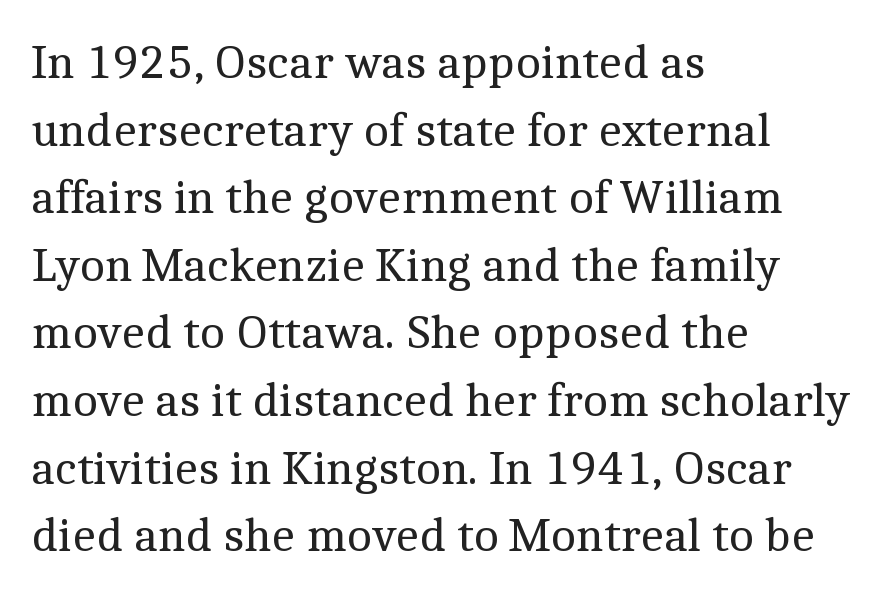
The image shows 49 px regular-weight serif type, upright; set left-aligned, normal line spacing (1.38x), normal letter spacing, not underlined; a medium x-height.
